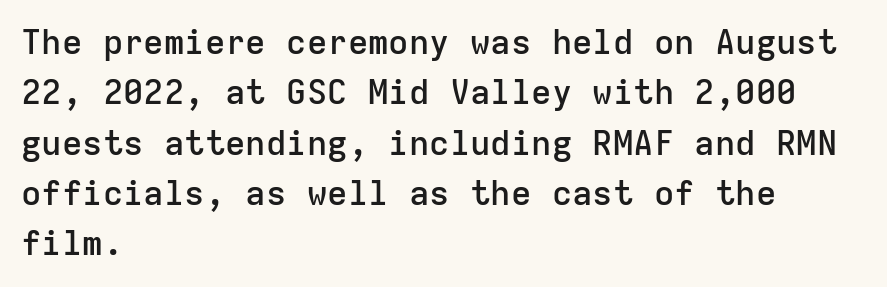
Q: Is the text bold? A: Semi-bold.
Q: Is the text italic (slanted)? A: No, it is upright.
Q: Is the typeface a serif or a sans-serif typeface? A: Sans-serif.
Q: Is the text underlined? A: No.
Q: How is the paragraph aligned? A: Left-aligned.
Q: Is the spacing between letters normal or unusually wide? A: Normal.
Q: Is the spacing between lines tight, normal or loose? A: Normal.
Q: Width (condensed, normal, or wide)? A: Normal.
Q: Stroke contrast? A: Low.
Q: x-height? A: Medium.
Q: Monospaced? A: Yes.
